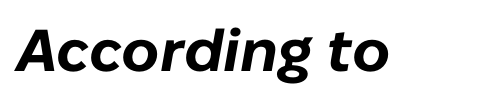
Q: Is the text bold? A: Yes.
Q: Is the text italic (slanted)? A: Yes, it leans right by about 10 degrees.
Q: Is the text underlined? A: No.
Q: Is the spacing between letters normal or unusually wide? A: Normal.
Q: Width (condensed, normal, or wide)? A: Normal.
Q: Stroke contrast? A: Low.
Q: x-height? A: Medium.
Q: Monospaced? A: No.
